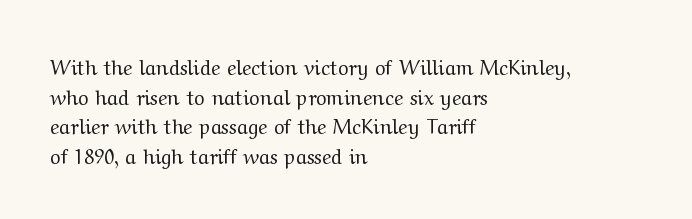
Compared with a typical body face, this is equally light or lighter still. The line texture is even and compact thanks to regular tracking. The space directly below the letters is spotless. Nope, not italic — everything's standing straight.
